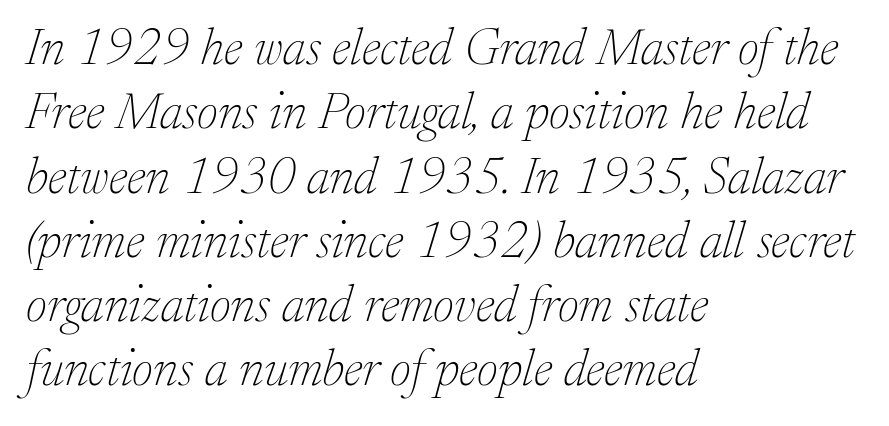
Q: Is the text bold? A: No.
Q: Is the text italic (slanted)? A: Yes, it leans right by about 17 degrees.
Q: Is the typeface a serif or a sans-serif typeface? A: Serif.
Q: Is the text underlined? A: No.
Q: How is the paragraph aligned? A: Left-aligned.
Q: Is the spacing between letters normal or unusually wide? A: Normal.
Q: Is the spacing between lines tight, normal or loose? A: Normal.
Q: Width (condensed, normal, or wide)? A: Normal.
Q: Stroke contrast? A: Low.
Q: x-height? A: Medium.
Q: Monospaced? A: No.
